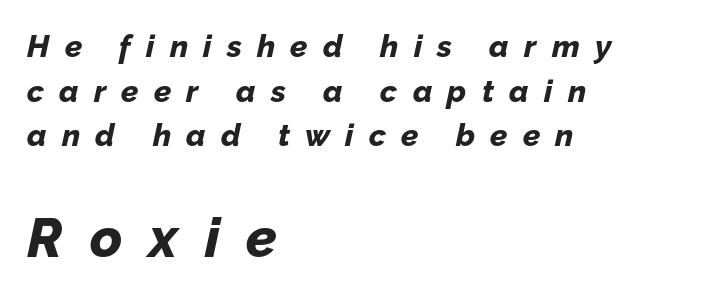
Q: Is the text bold? A: Yes.
Q: Is the text italic (slanted)? A: Yes, it leans right by about 12 degrees.
Q: Is the text underlined? A: No.
Q: How is the paragraph aligned? A: Left-aligned.
Q: Is the spacing between letters normal or unusually wide? A: Unusually wide.
Q: Is the spacing between lines tight, normal or loose? A: Normal.
Q: Which block of text is set in a larger size, the first (top) or the second (bottom)? A: The second (bottom) one.
Q: Width (condensed, normal, or wide)? A: Normal.
Q: Stroke contrast? A: Low.
Q: x-height? A: Medium.
Q: Monospaced? A: No.
